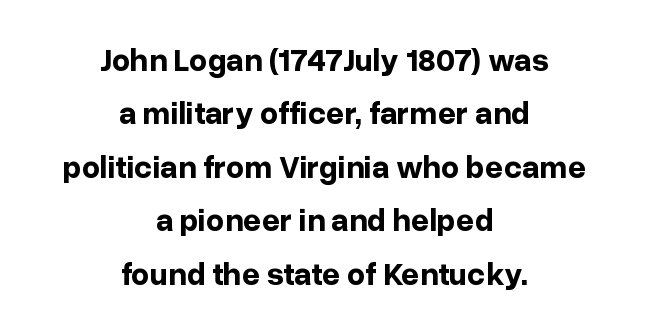
Unmarked baselines from the first word to the last. Words appear dense and cohesive because spacing is normal. Interline gaps are of average width in this sample. Italic: no, the glyphs are upright roman. I'd describe the lettering as bold — thick and assertive.
